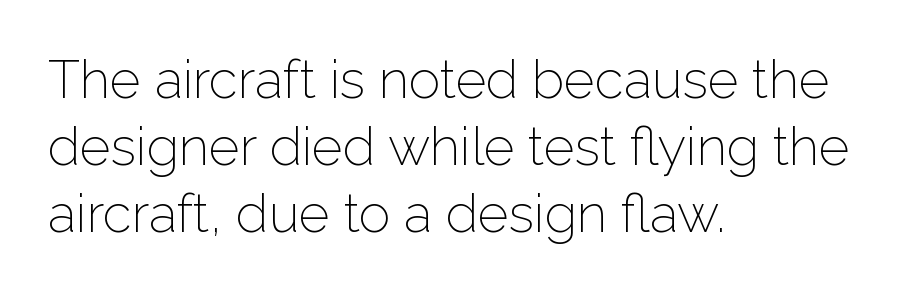
{"serif": "no", "italic": "no", "bold": "no", "weight": "light", "width": "normal", "stroke_contrast": "low", "x_height": "medium", "monospaced": "no", "underline": "no", "align": "left", "line_spacing": "normal", "line_spacing_ratio": 1.26, "letter_spacing": "normal", "letter_spacing_em": 0.0, "glyph_px": 53}
